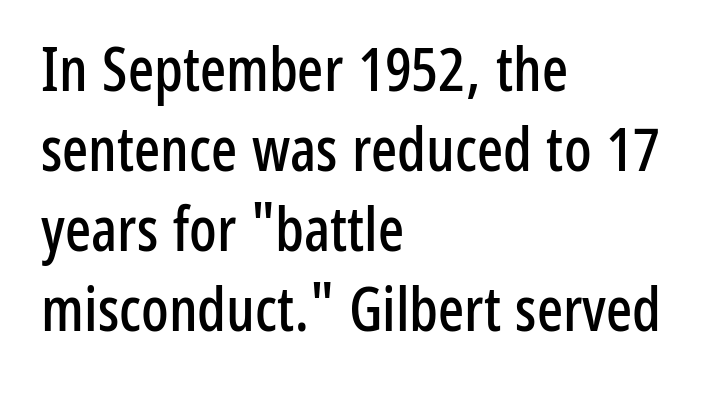
The image shows 61 px condensed sans-serif type, upright; set left-aligned, normal line spacing (1.31x), normal letter spacing, not underlined; low stroke contrast and a medium x-height.
